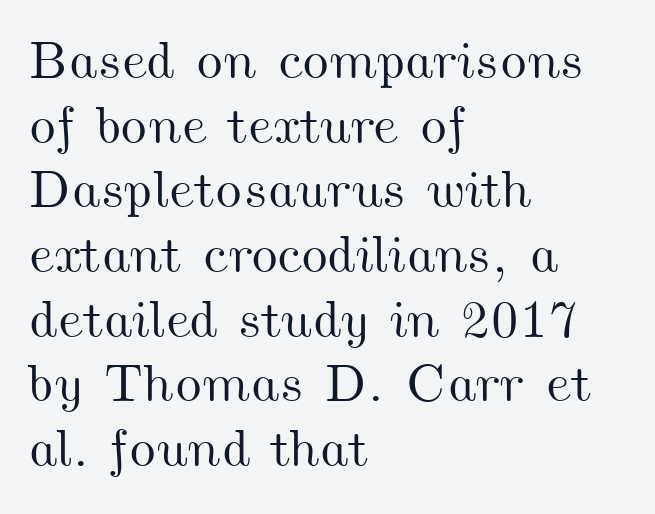
{"width": "wide", "stroke_contrast": "medium", "x_height": "small", "monospaced": "no", "underline": "no", "align": "left", "line_spacing_ratio": 1.22, "letter_spacing": "normal", "letter_spacing_em": 0.0, "glyph_px": 53}
